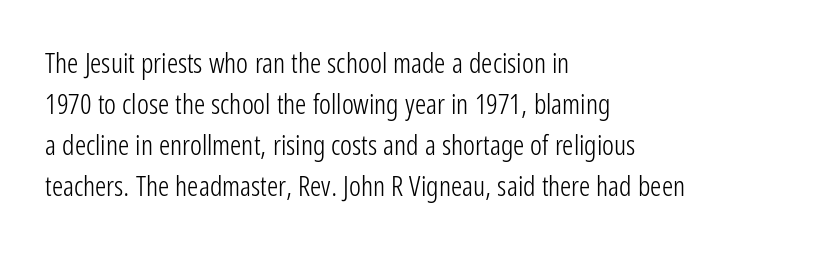
{"serif": "no", "italic": "no", "bold": "no", "weight": "light", "width": "condensed", "stroke_contrast": "low", "x_height": "medium", "monospaced": "no", "underline": "no", "align": "left", "line_spacing": "normal", "line_spacing_ratio": 1.47, "letter_spacing": "normal", "letter_spacing_em": 0.0, "glyph_px": 28}
